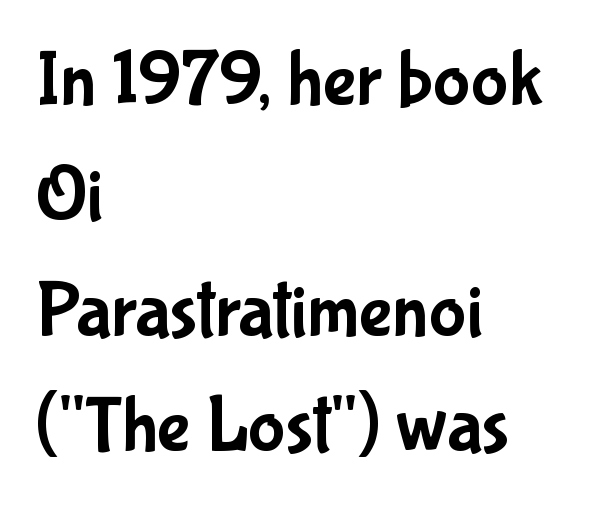
The image shows 78 px condensed sans-serif type, upright; set left-aligned, normal line spacing (1.48x), normal letter spacing, not underlined; low stroke contrast and a medium x-height.
